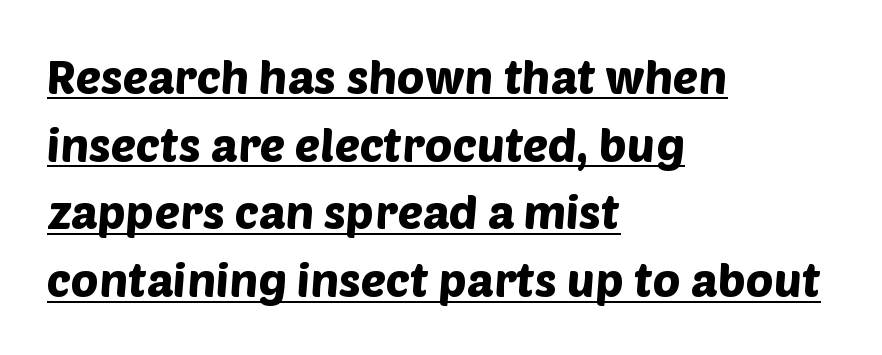
Q: Is the typeface a serif or a sans-serif typeface? A: Sans-serif.
Q: Is the text underlined? A: Yes.
Q: How is the paragraph aligned? A: Left-aligned.
Q: Is the spacing between letters normal or unusually wide? A: Normal.
Q: Is the spacing between lines tight, normal or loose? A: Normal.
Q: Width (condensed, normal, or wide)? A: Normal.
Q: Stroke contrast? A: Low.
Q: x-height? A: Large.
Q: Monospaced? A: No.
